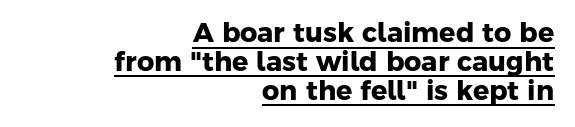
The image shows 27 px bold type; set right-aligned, tight line spacing (1.07x), normal letter spacing, underlined.
